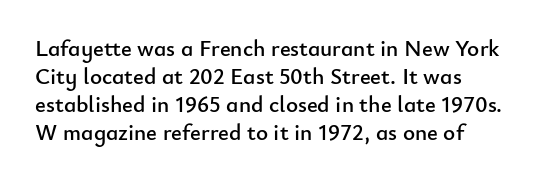
{"italic": "no", "underline": "no", "line_spacing_ratio": 1.22, "letter_spacing": "normal", "letter_spacing_em": 0.0, "glyph_px": 23}
